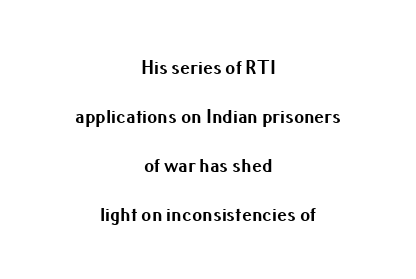
{"italic": "no", "bold": "yes", "underline": "no", "align": "center", "line_spacing": "loose", "line_spacing_ratio": 2.45, "letter_spacing": "normal", "letter_spacing_em": 0.0, "glyph_px": 20}
